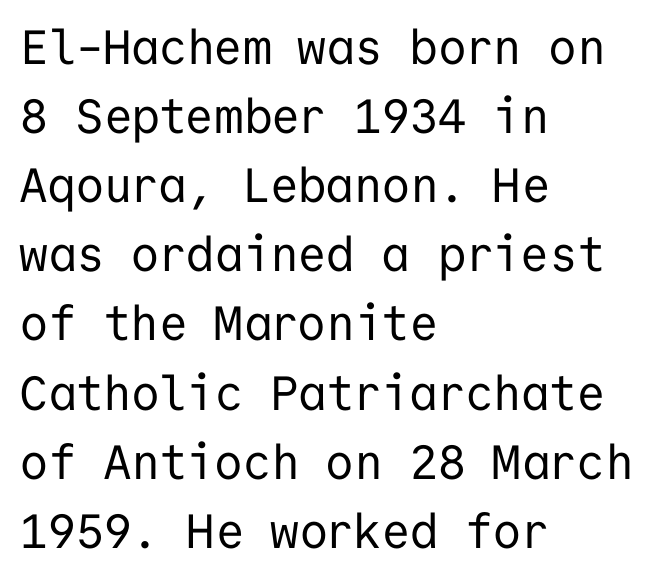
{"serif": "no", "italic": "no", "bold": "no", "weight": "regular", "width": "normal", "stroke_contrast": "low", "x_height": "medium", "monospaced": "yes", "underline": "no", "align": "left", "line_spacing": "normal", "line_spacing_ratio": 1.44, "letter_spacing": "normal", "letter_spacing_em": 0.0, "glyph_px": 48}
